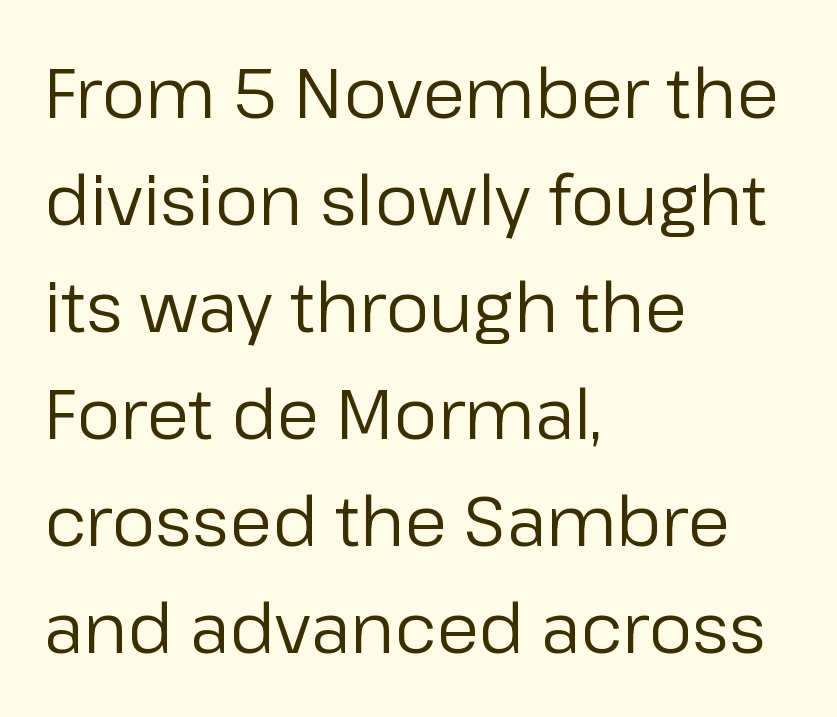
Each new line begins a customary step beneath the previous one. Weight: not bold — regular or lighter. Letterform terminals end flat and unadorned throughout the passage. It's the straight-up-and-down kind of type. A bare baseline throughout the passage.
